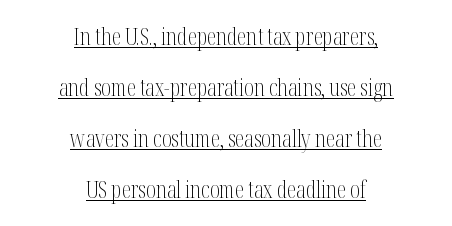
This sample trades compactness for vertical openness between lines. Stem width sits at or under what a default text font uses. You can tell it's not italic because the verticals are truly vertical. Notice how the passage keeps no hard edge, just a central spine.
